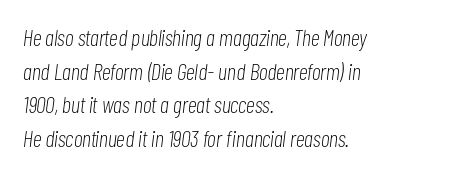
Nothing heavy about these letters — not bold at all. Nobody touched the tracking dial on this one. Does the lettering tilt? It does — this is italic. Summary of vertical rhythm: regular, with standard interline spacing. Visually the block forms a straight wall on the left and a jagged coastline on the right. Descenders are the only things crossing below the line.
